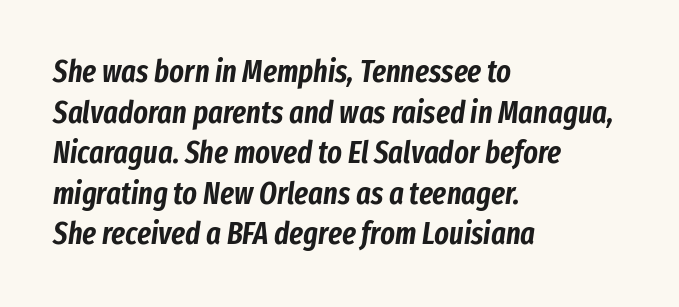
{"italic": "yes", "lean": "right", "slant_degrees": 8, "width": "condensed", "stroke_contrast": "low", "x_height": "medium", "monospaced": "no", "underline": "no", "align": "left", "line_spacing": "normal", "line_spacing_ratio": 1.31, "letter_spacing": "normal", "letter_spacing_em": 0.0, "glyph_px": 31}
